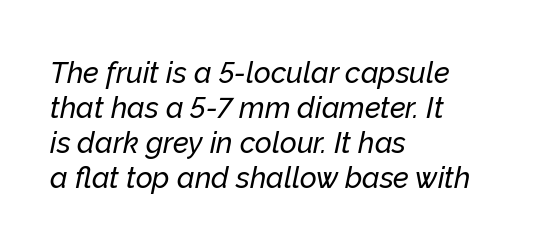
{"italic": "yes", "lean": "right", "slant_degrees": 12, "width": "normal", "stroke_contrast": "low", "x_height": "medium", "monospaced": "no", "underline": "no", "align": "left", "line_spacing_ratio": 1.21, "letter_spacing": "normal", "letter_spacing_em": 0.0, "glyph_px": 29}
